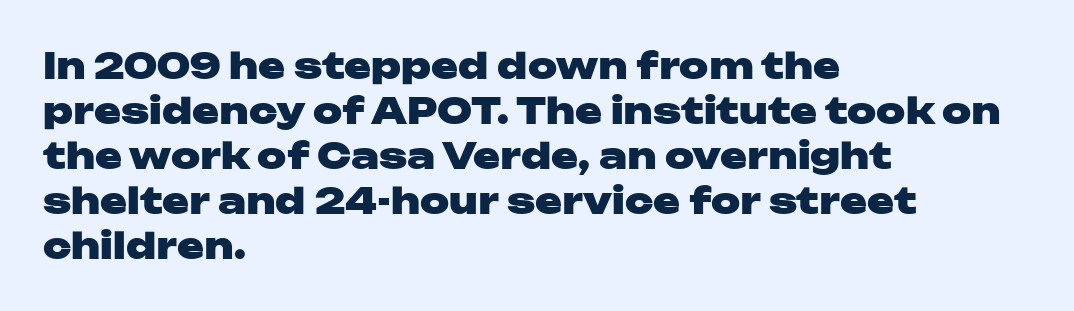
The image shows 36 px heavy, wide sans-serif type, upright; set left-aligned, normal line spacing (1.25x), normal letter spacing, not underlined; low stroke contrast and a medium x-height.
